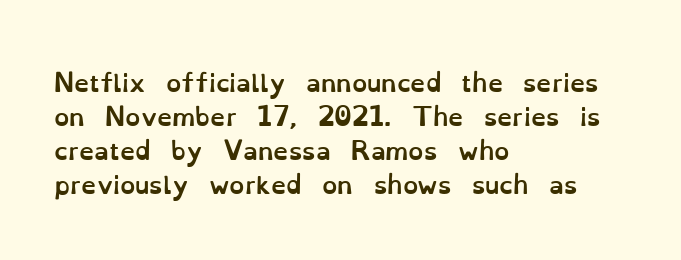
Q: Is the text bold? A: Yes.
Q: Is the text italic (slanted)? A: No, it is upright.
Q: Is the text underlined? A: No.
Q: How is the paragraph aligned? A: Left-aligned.
Q: Is the spacing between letters normal or unusually wide? A: Normal.
Q: Is the spacing between lines tight, normal or loose? A: Normal.
